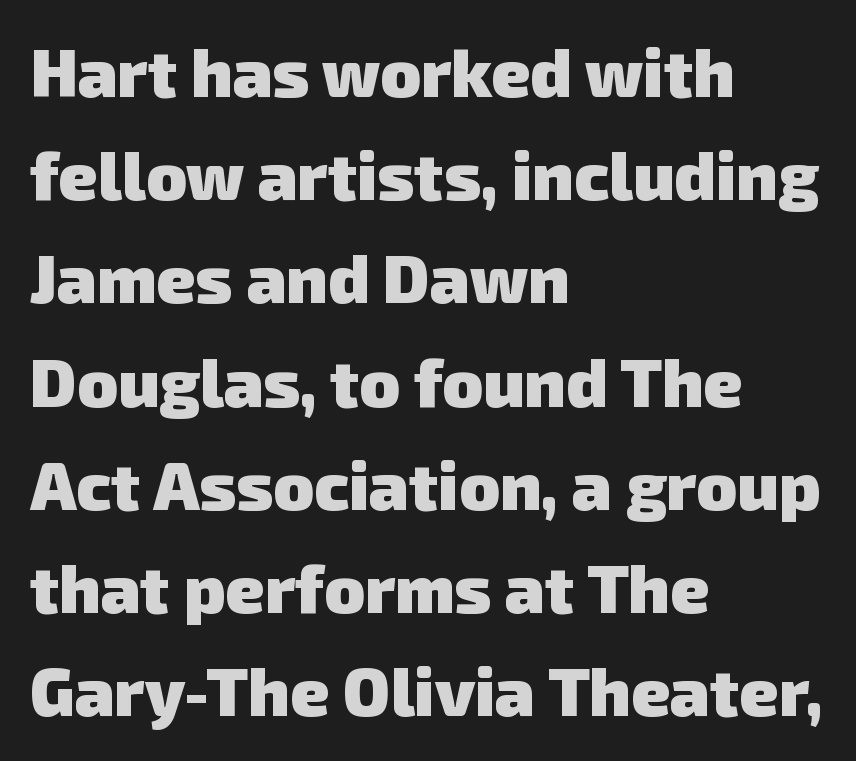
{"serif": "no", "bold": "yes", "weight": "heavy", "width": "normal", "stroke_contrast": "low", "x_height": "medium", "monospaced": "no", "underline": "no", "align": "left", "line_spacing": "normal", "line_spacing_ratio": 1.54, "letter_spacing": "normal", "letter_spacing_em": 0.0, "glyph_px": 67}
